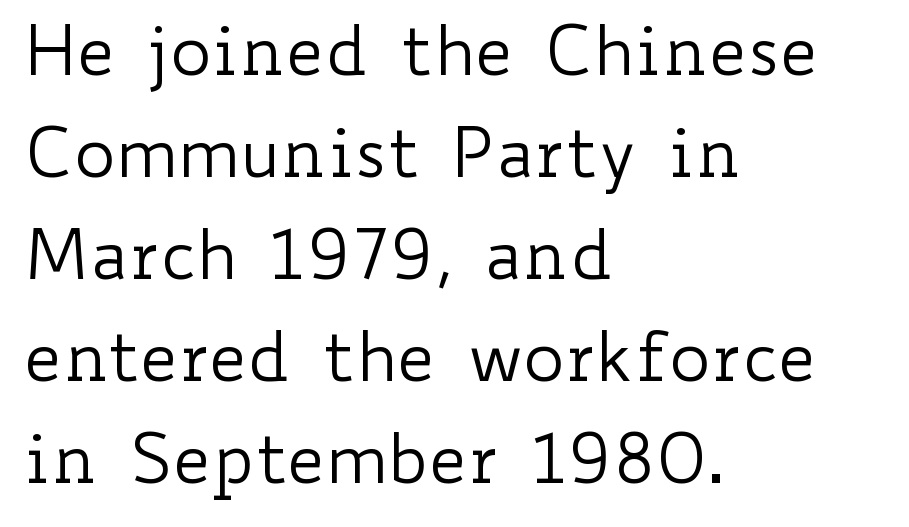
The image shows 69 px regular-weight, wide type, upright; set left-aligned, normal line spacing (1.48x), normal letter spacing, not underlined; low stroke contrast and a small x-height.
